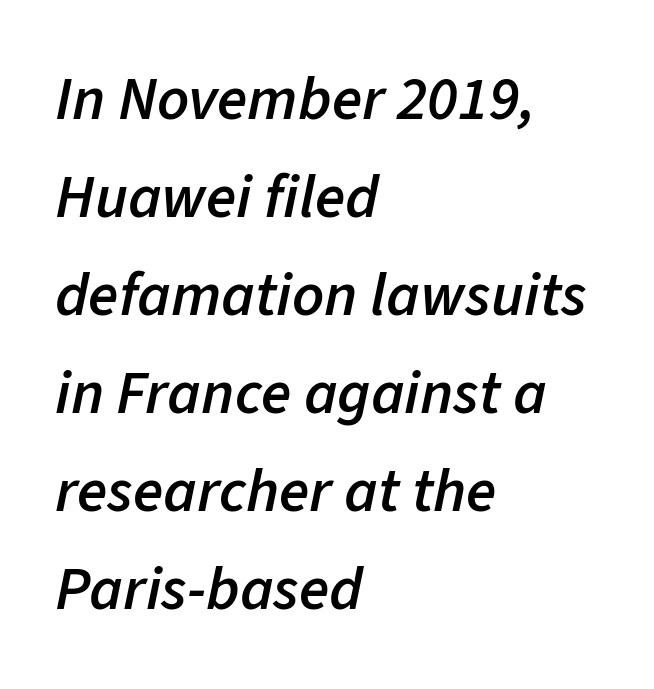
The image shows 62 px semibold type, italic (leaning right); set left-aligned, normal line spacing (1.58x), normal letter spacing, not underlined; low stroke contrast and a medium x-height.
